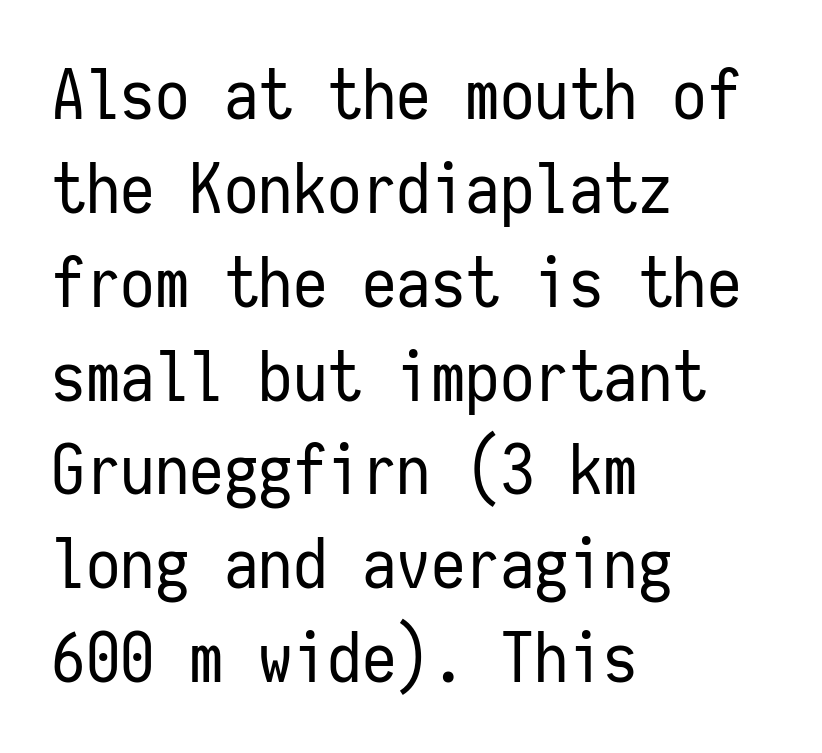
The image shows 69 px regular-weight, condensed sans-serif type, upright, monospaced; set left-aligned, normal line spacing (1.36x), normal letter spacing, not underlined; low stroke contrast and a medium x-height.
